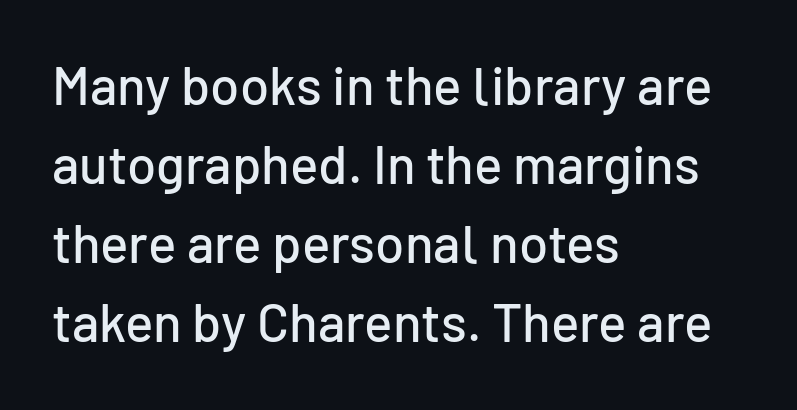
{"serif": "no", "italic": "no", "width": "normal", "stroke_contrast": "low", "x_height": "medium", "monospaced": "no", "underline": "no", "align": "left", "line_spacing": "normal", "line_spacing_ratio": 1.49, "letter_spacing": "normal", "letter_spacing_em": 0.0, "glyph_px": 53}
